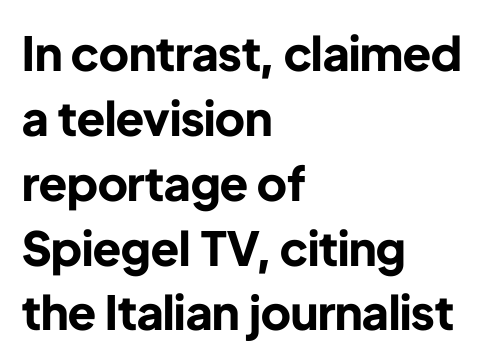
The image shows 47 px bold sans-serif type, upright; set left-aligned, normal line spacing (1.38x), normal letter spacing, not underlined; low stroke contrast and a medium x-height.
